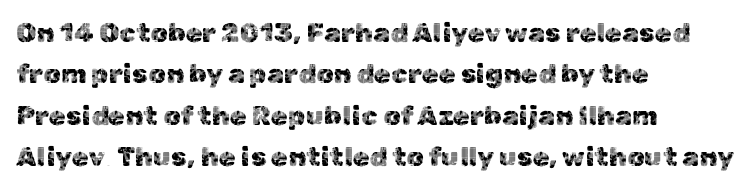
Successive baselines arrive at the customary interval. Short and long lines alike share a common starting point at left. Italic: no, the glyphs are upright roman. Short note: letters normally spaced. Quick note: underline off.
